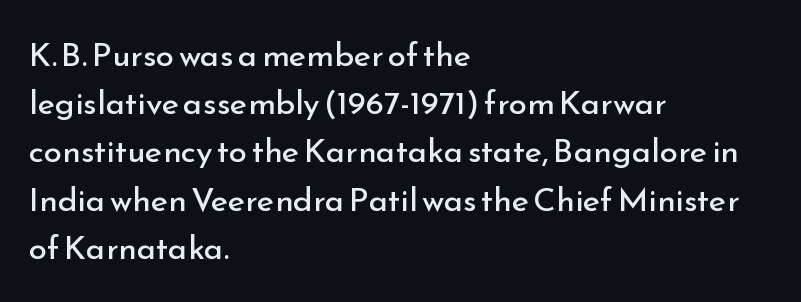
Anything drawn beneath the words? Only blank space. Does extra space separate the letters? No, they use regular spacing. Type style note: lacks serifs. Nothing heavy about these letters — not bold at all. The rendering uses natural spacing where letterforms have individual widths. Posture: straight, roman, zero tilt.
